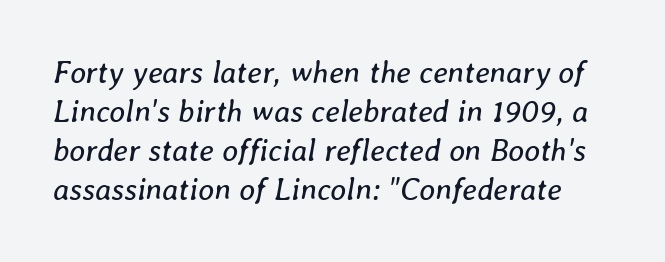
Q: Is the text bold? A: No.
Q: Is the text italic (slanted)? A: Yes, it leans right by about 8 degrees.
Q: Is the text underlined? A: No.
Q: Is the spacing between letters normal or unusually wide? A: Normal.
Q: Is the spacing between lines tight, normal or loose? A: Normal.
Q: Width (condensed, normal, or wide)? A: Normal.
Q: Stroke contrast? A: Low.
Q: x-height? A: Medium.
Q: Monospaced? A: No.
